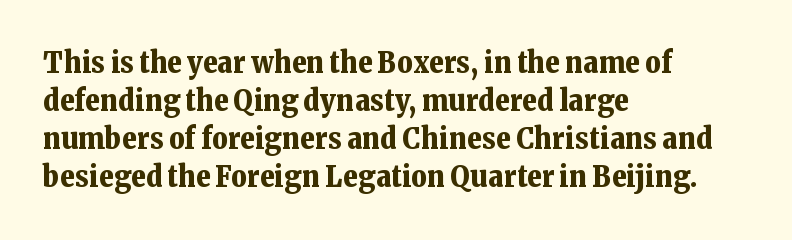
The designer left line spacing at the default. Descenders hang freely into open space. The ragged edge is on the right, which tells us the setting is flush left. This sample has the flowing, uneven cadence of proportional lettering.
